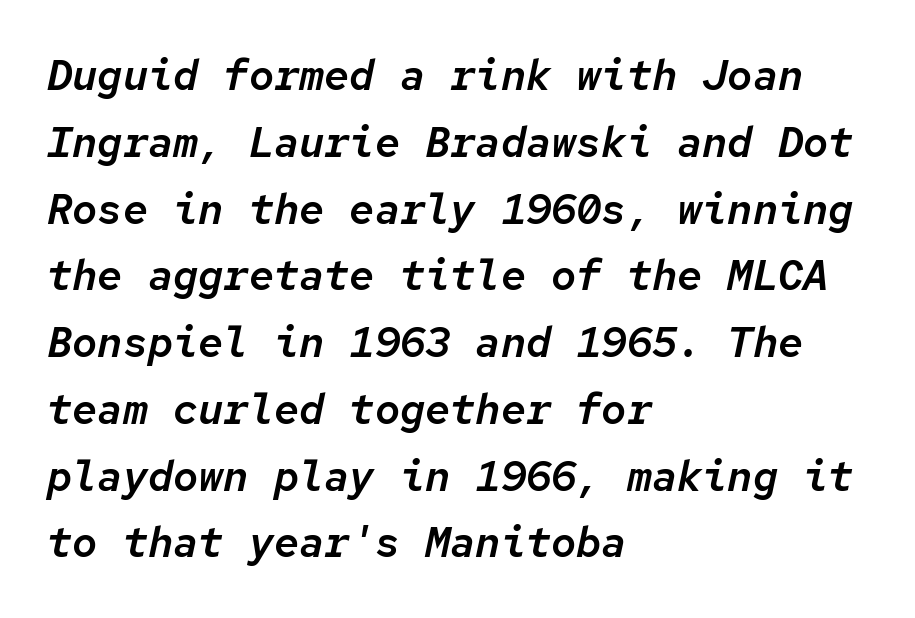
The image shows 42 px text type, italic (leaning right), monospaced; set left-aligned, normal line spacing (1.59x), normal letter spacing, not underlined; low stroke contrast and a medium x-height.
